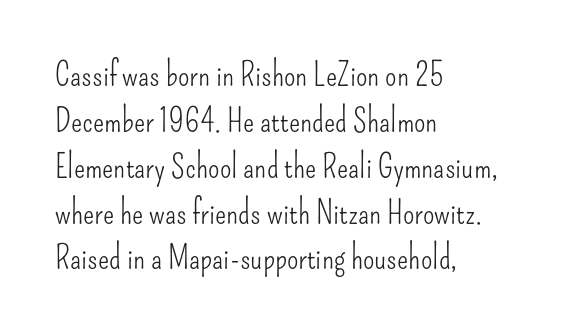
The image shows 33 px light, condensed sans-serif type, upright; set left-aligned, normal line spacing (1.39x), normal letter spacing, not underlined; low stroke contrast and a small x-height.
